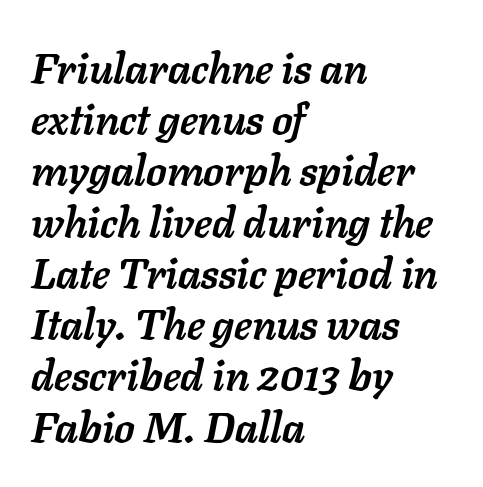
The image shows 42 px semibold type, italic (leaning right); set left-aligned, line spacing 1.22x, normal letter spacing, not underlined; low stroke contrast and a medium x-height.
